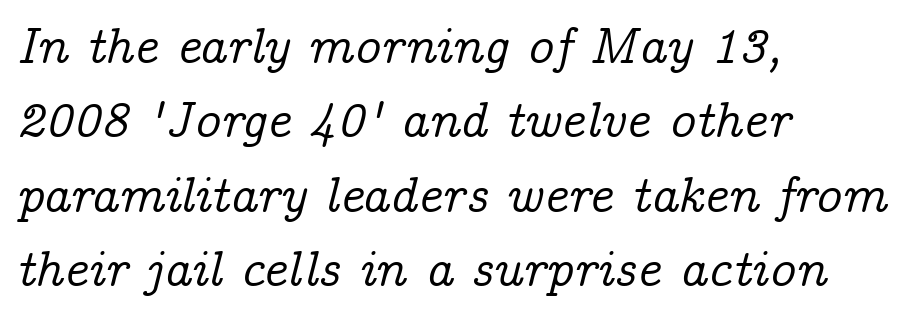
Q: Is the text italic (slanted)? A: Yes, it leans right by about 14 degrees.
Q: Is the typeface a serif or a sans-serif typeface? A: Serif.
Q: Is the text underlined? A: No.
Q: How is the paragraph aligned? A: Left-aligned.
Q: Is the spacing between letters normal or unusually wide? A: Normal.
Q: Is the spacing between lines tight, normal or loose? A: Normal.
Q: Width (condensed, normal, or wide)? A: Normal.
Q: Stroke contrast? A: Low.
Q: x-height? A: Medium.
Q: Monospaced? A: No.
